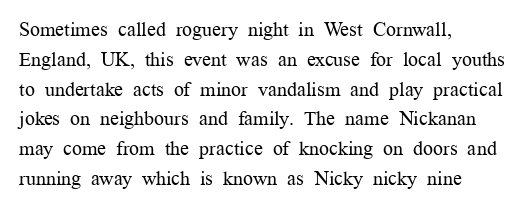
The image shows 20 px text type, upright; set left-aligned, normal line spacing (1.49x), normal letter spacing, not underlined.
